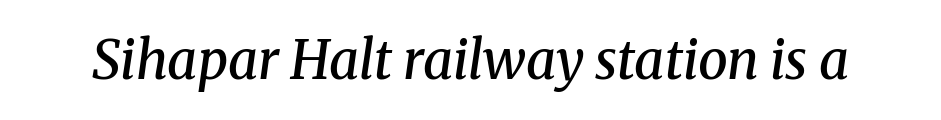
Q: Is the text bold? A: Semi-bold.
Q: Is the text italic (slanted)? A: Yes, it leans right by about 8 degrees.
Q: Is the typeface a serif or a sans-serif typeface? A: Serif.
Q: Is the text underlined? A: No.
Q: Is the spacing between letters normal or unusually wide? A: Normal.
Q: Width (condensed, normal, or wide)? A: Normal.
Q: Stroke contrast? A: Medium.
Q: x-height? A: Medium.
Q: Monospaced? A: No.
